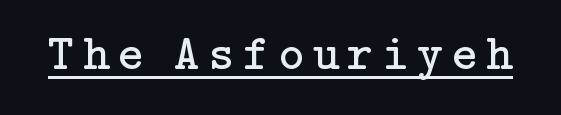
{"serif": "yes", "italic": "no", "bold": "no", "weight": "regular", "width": "normal", "stroke_contrast": "low", "x_height": "medium", "underline": "yes", "glyph_px": 50}
